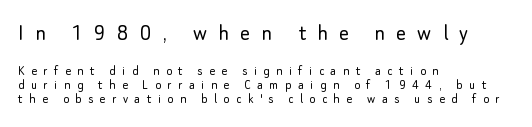
The image shows 24 px text type, upright; set left-aligned, tight line spacing (1.02x), unusually wide letter spacing (+0.47 em), not underlined; the first (top) block is 1.71x larger.
